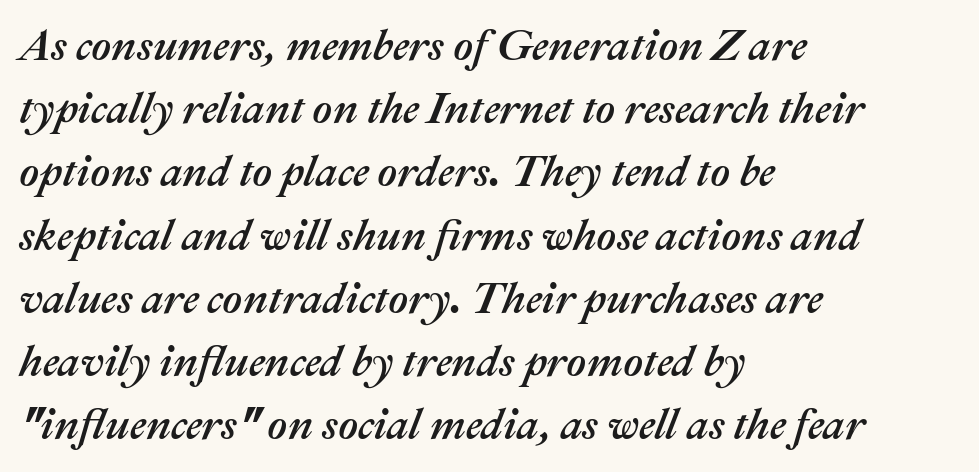
The image shows 43 px text type, italic (leaning right); set left-aligned, normal line spacing (1.47x), normal letter spacing, not underlined; medium stroke contrast and a medium x-height.
